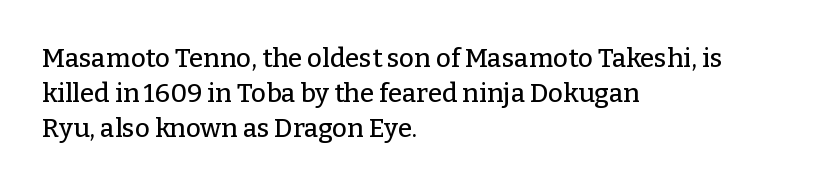
Q: Is the text italic (slanted)? A: No, it is upright.
Q: Is the text underlined? A: No.
Q: How is the paragraph aligned? A: Left-aligned.
Q: Is the spacing between letters normal or unusually wide? A: Normal.
Q: Is the spacing between lines tight, normal or loose? A: Normal.
